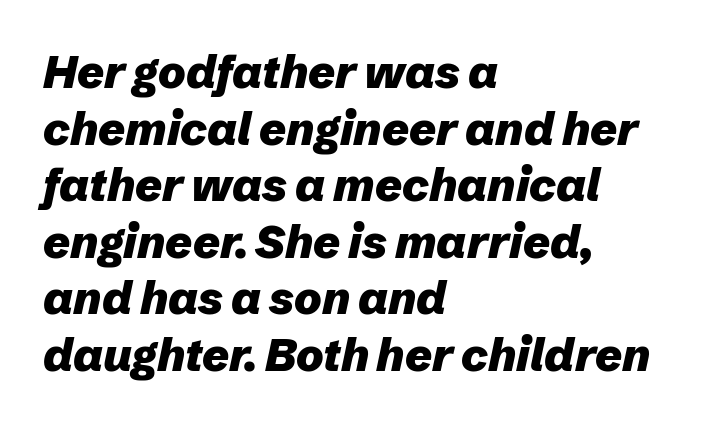
Q: Is the text bold? A: Yes.
Q: Is the text italic (slanted)? A: Yes, it leans right by about 12 degrees.
Q: Is the text underlined? A: No.
Q: How is the paragraph aligned? A: Left-aligned.
Q: Is the spacing between letters normal or unusually wide? A: Normal.
Q: Width (condensed, normal, or wide)? A: Normal.
Q: Stroke contrast? A: Low.
Q: x-height? A: Medium.
Q: Monospaced? A: No.
